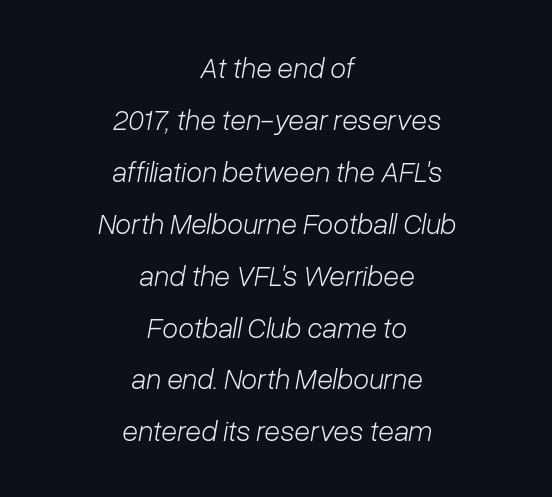
Think of a printed novel: that variable character pitch is what you see here. Stroke mass is kept to a normal reading level or below. Has an underline been added? It has not. This is oblique type, the kind used for emphasis or titles. Compared with a flush-left layout, this one balances lines on the center instead.
